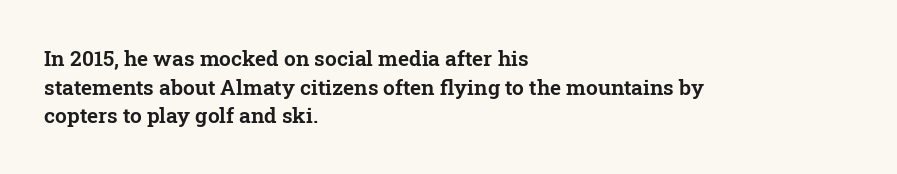
Q: Is the text italic (slanted)? A: No, it is upright.
Q: Is the text underlined? A: No.
Q: How is the paragraph aligned? A: Left-aligned.
Q: Is the spacing between letters normal or unusually wide? A: Normal.
Q: Is the spacing between lines tight, normal or loose? A: Normal.
